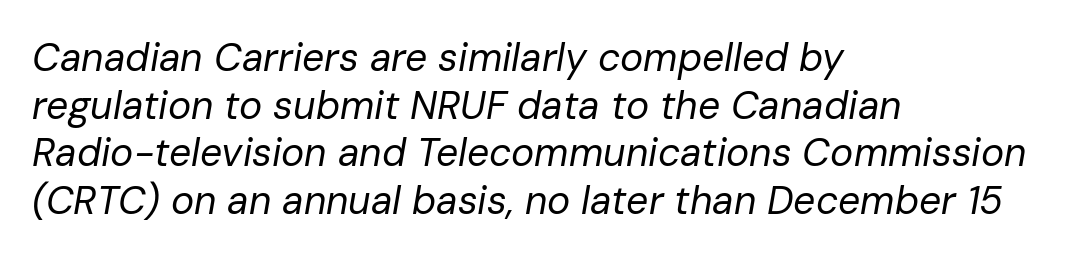
The image shows 39 px regular-weight type, italic (leaning right); set left-aligned, line spacing 1.22x, normal letter spacing, not underlined; low stroke contrast and a medium x-height.
